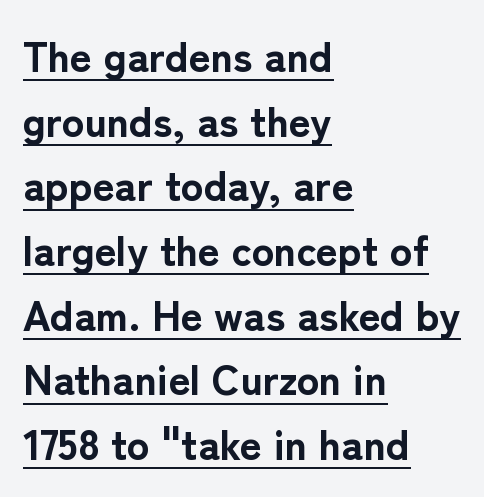
The image shows 42 px bold sans-serif type, upright; set left-aligned, normal line spacing (1.54x), normal letter spacing, underlined; low stroke contrast and a medium x-height.
